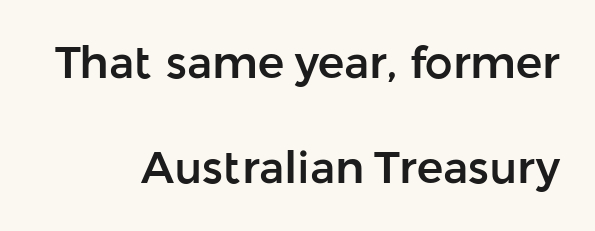
{"serif": "no", "italic": "no", "width": "normal", "stroke_contrast": "low", "x_height": "medium", "monospaced": "no", "underline": "no", "align": "right", "line_spacing": "loose", "line_spacing_ratio": 2.39, "letter_spacing": "normal", "letter_spacing_em": 0.0, "glyph_px": 44}
